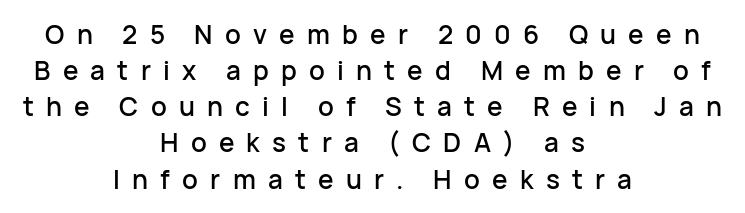
Q: Is the text italic (slanted)? A: No, it is upright.
Q: Is the text underlined? A: No.
Q: How is the paragraph aligned? A: Centered.
Q: Is the spacing between letters normal or unusually wide? A: Unusually wide.
Q: Is the spacing between lines tight, normal or loose? A: Normal.
